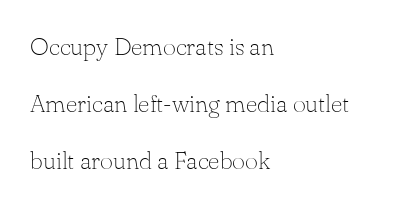
Q: Is the text bold? A: No.
Q: Is the text italic (slanted)? A: No, it is upright.
Q: Is the text underlined? A: No.
Q: How is the paragraph aligned? A: Left-aligned.
Q: Is the spacing between letters normal or unusually wide? A: Normal.
Q: Is the spacing between lines tight, normal or loose? A: Loose.
